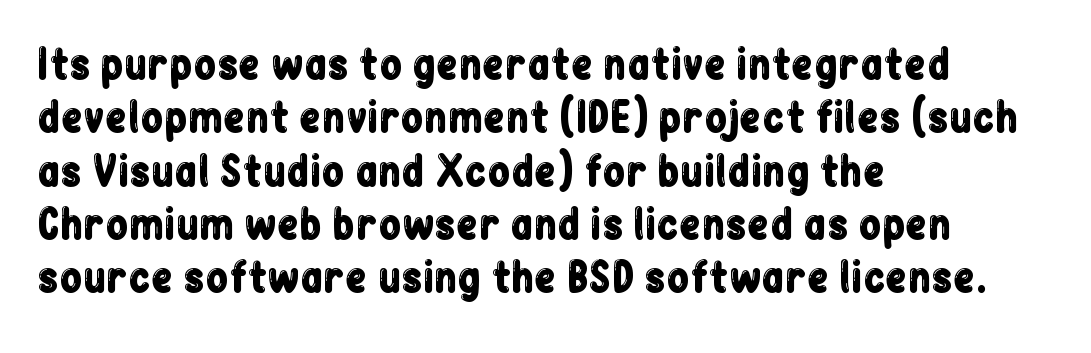
{"serif": "no", "italic": "no", "width": "condensed", "stroke_contrast": "low", "x_height": "medium", "monospaced": "no", "underline": "no", "align": "left", "line_spacing": "normal", "line_spacing_ratio": 1.3, "letter_spacing": "normal", "letter_spacing_em": 0.0, "glyph_px": 41}
